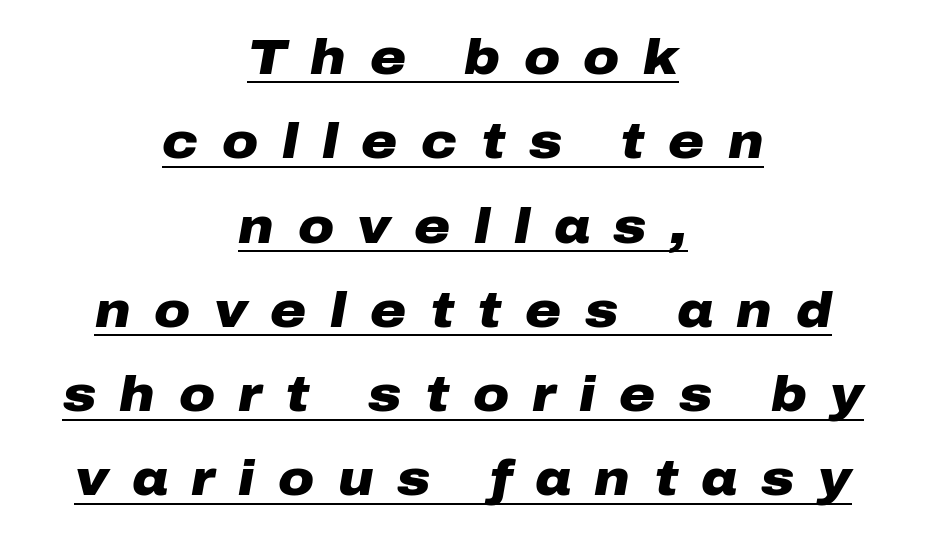
The image shows 49 px heavy, wide type, italic (leaning right); set centered, line spacing 1.72x, unusually wide letter spacing (+0.48 em), underlined; low stroke contrast and a medium x-height.
